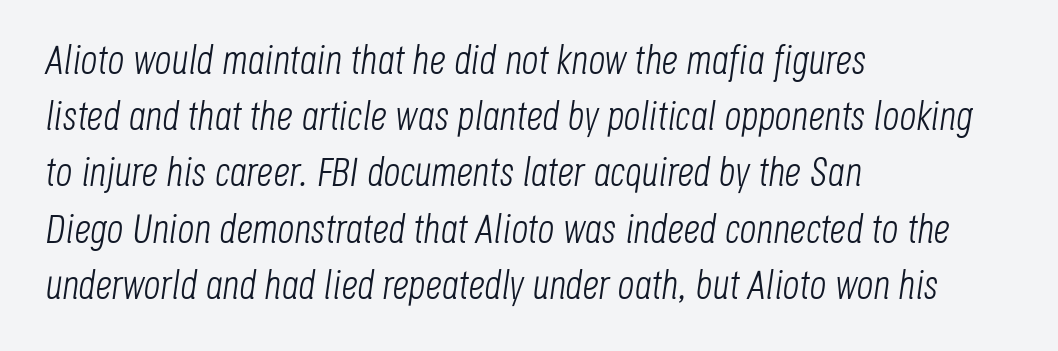
The font is comparable to plain body text, perhaps lighter. These lines keep a tight, regular rhythm from letter to letter. The face used here is proportionally spaced, like ordinary book or web type. Line beginnings align vertically; line endings do not. Regular leading. Lines of text with bare space underneath.
